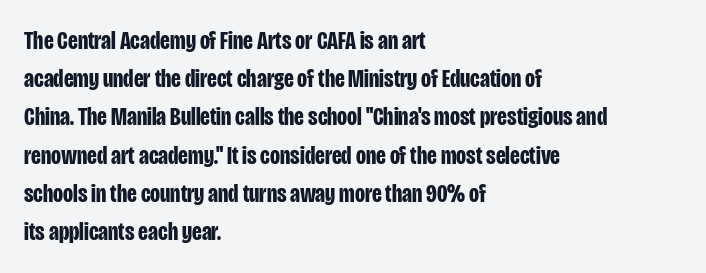
Q: Is the text bold? A: Yes.
Q: Is the text italic (slanted)? A: No, it is upright.
Q: Is the text underlined? A: No.
Q: How is the paragraph aligned? A: Left-aligned.
Q: Is the spacing between letters normal or unusually wide? A: Normal.
Q: Is the spacing between lines tight, normal or loose? A: Normal.
